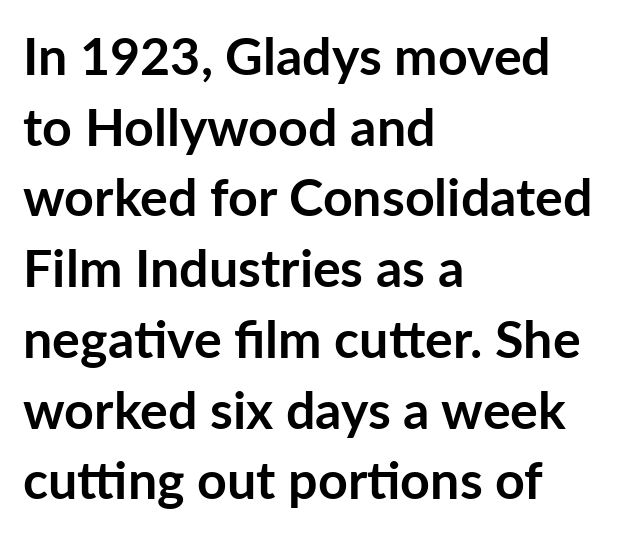
Compared with typical paragraphs, the rows here are spaced about the same. The text was rendered using a sans face with plain stroke endings. It's the straight-up-and-down kind of type. The space beneath each line is pristine and unruled.
